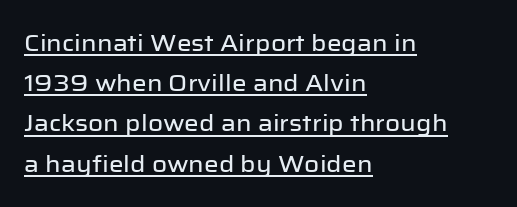
Q: Is the text italic (slanted)? A: No, it is upright.
Q: Is the text underlined? A: Yes.
Q: How is the paragraph aligned? A: Left-aligned.
Q: Is the spacing between letters normal or unusually wide? A: Normal.
